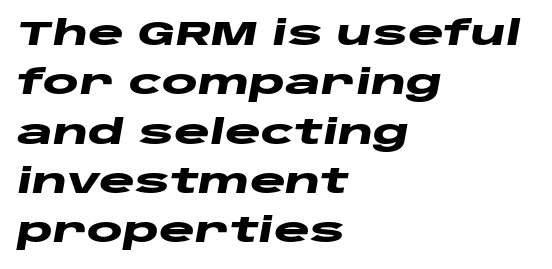
Here the designer chose a conventional face with non-uniform glyph widths. Slanted lettering throughout. The face used here has the dense, thick strokes of a bold. The strip under each line holds only bare page. Compared with a centered layout, this one pins lines to the left instead. Regarding leading, the lines here are spaced in the standard way.
